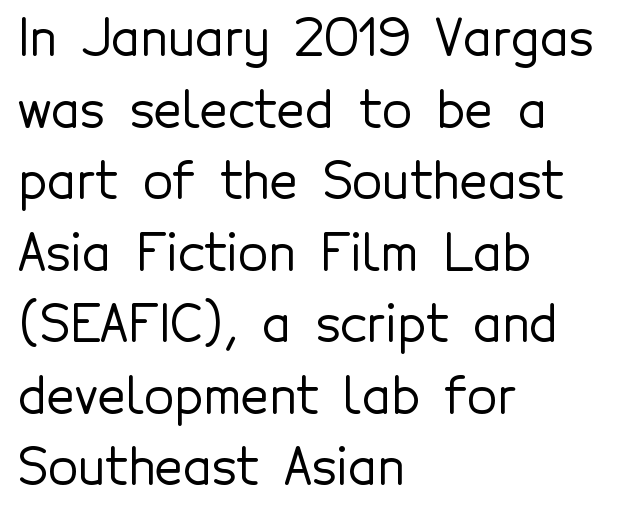
The lettering holds an erect, upright posture throughout. No feet cap the strokes, marking this as sans-serif type. A typesetter would call this proportional, since set widths differ per character. Characters follow at the spacing the type designer built in.
